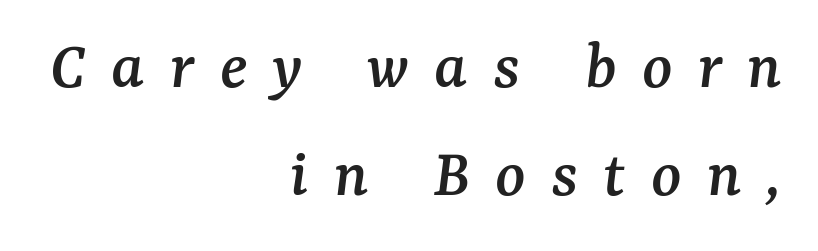
Q: Is the text italic (slanted)? A: Yes, it leans right by about 7 degrees.
Q: Is the typeface a serif or a sans-serif typeface? A: Serif.
Q: Is the text underlined? A: No.
Q: How is the paragraph aligned? A: Right-aligned.
Q: Is the spacing between letters normal or unusually wide? A: Unusually wide.
Q: Is the spacing between lines tight, normal or loose? A: Normal.
Q: Width (condensed, normal, or wide)? A: Normal.
Q: Stroke contrast? A: Medium.
Q: x-height? A: Medium.
Q: Monospaced? A: No.
